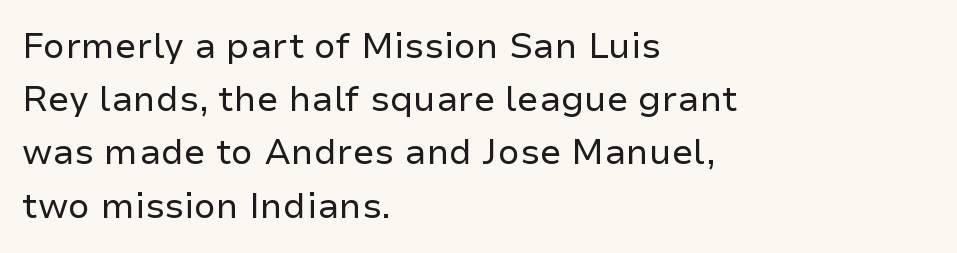
Character widths vary here, with narrow letters taking less room than wide ones. The lines are quadded left. Look at the bottom of the vertical strokes: they stop flat, with no serifs. Baseline-to-baseline distance is the conventional proportion of letter height. The type is set solid horizontally, with unmodified tracking. The font is comparable to plain body text, perhaps lighter.
